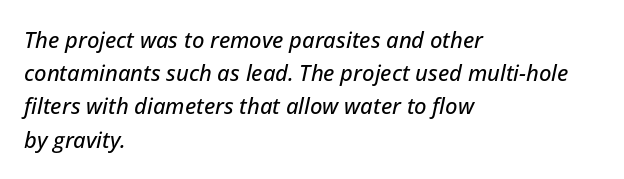
The image shows 22 px text type, italic (leaning right); set left-aligned, normal line spacing (1.51x), normal letter spacing, not underlined.
